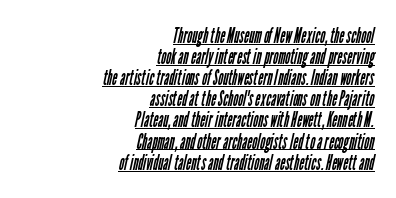
{"bold": "no", "underline": "yes", "align": "right", "line_spacing": "tight", "line_spacing_ratio": 0.96, "letter_spacing": "normal", "letter_spacing_em": 0.0, "glyph_px": 22}
